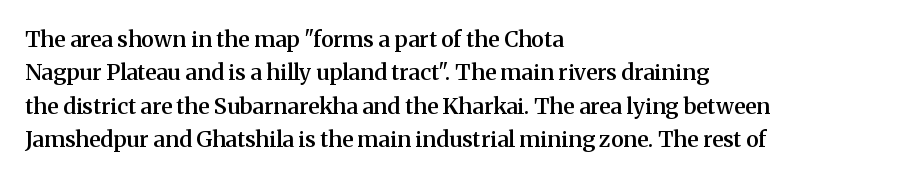
Q: Is the text bold? A: Semi-bold.
Q: Is the text italic (slanted)? A: No, it is upright.
Q: Is the text underlined? A: No.
Q: How is the paragraph aligned? A: Left-aligned.
Q: Is the spacing between letters normal or unusually wide? A: Normal.
Q: Is the spacing between lines tight, normal or loose? A: Normal.
